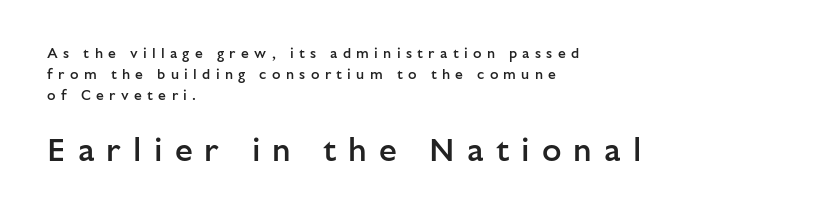
Q: Is the text bold? A: Semi-bold.
Q: Is the text italic (slanted)? A: No, it is upright.
Q: Is the typeface a serif or a sans-serif typeface? A: Sans-serif.
Q: Is the text underlined? A: No.
Q: How is the paragraph aligned? A: Left-aligned.
Q: Is the spacing between letters normal or unusually wide? A: Unusually wide.
Q: Is the spacing between lines tight, normal or loose? A: Normal.
Q: Which block of text is set in a larger size, the first (top) or the second (bottom)? A: The second (bottom) one.
Q: Width (condensed, normal, or wide)? A: Normal.
Q: Stroke contrast? A: Low.
Q: x-height? A: Medium.
Q: Monospaced? A: No.
